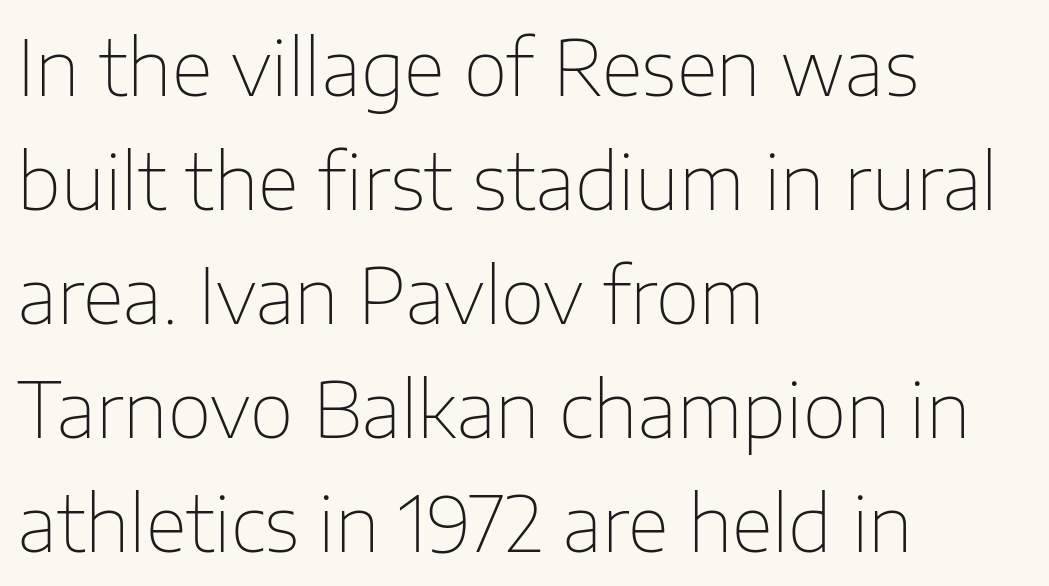
A sans-serif font was chosen for this passage. Here the designer chose a conventional face with non-uniform glyph widths. Only glyphs here, with clear space below each row. Vertical spacing — default. A roman cut, with each character standing at attention.
